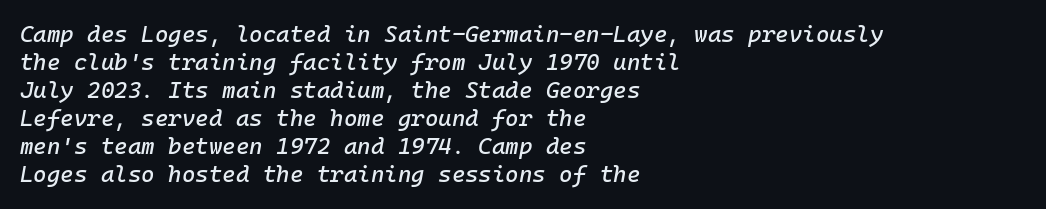
Q: Is the text italic (slanted)? A: Yes, it leans right by about 10 degrees.
Q: Is the text underlined? A: No.
Q: How is the paragraph aligned? A: Left-aligned.
Q: Is the spacing between letters normal or unusually wide? A: Normal.
